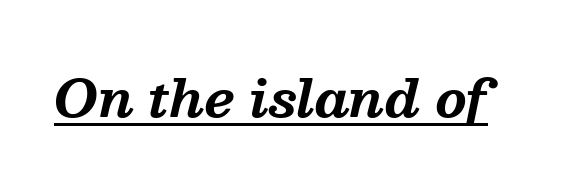
{"serif": "yes", "italic": "yes", "lean": "right", "slant_degrees": 13, "bold": "yes", "weight": "bold", "width": "normal", "stroke_contrast": "medium", "x_height": "medium", "monospaced": "no", "underline": "yes", "letter_spacing": "normal", "letter_spacing_em": 0.0, "glyph_px": 50}
